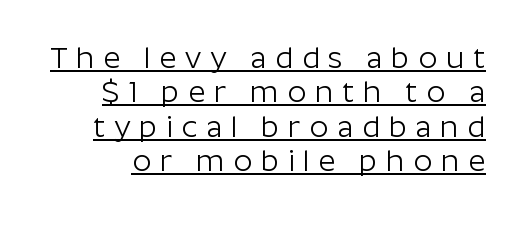
The image shows 30 px light sans-serif type, upright; set tight line spacing (1.15x), unusually wide letter spacing (+0.29 em), underlined; low stroke contrast and a medium x-height.
